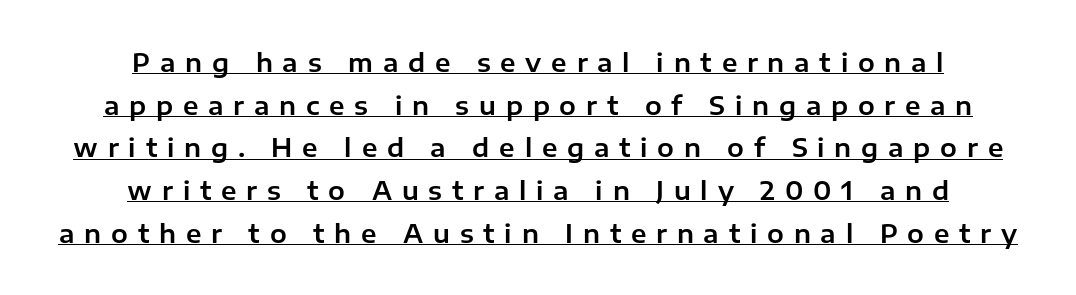
This is roman type, the default non-slanted kind. Each line of the rendering has a horizontal stroke beneath the glyphs. Typeset on center — no edge is straight. Here the glyphs are tracked loosely, breaking word shapes into spaced letters.
